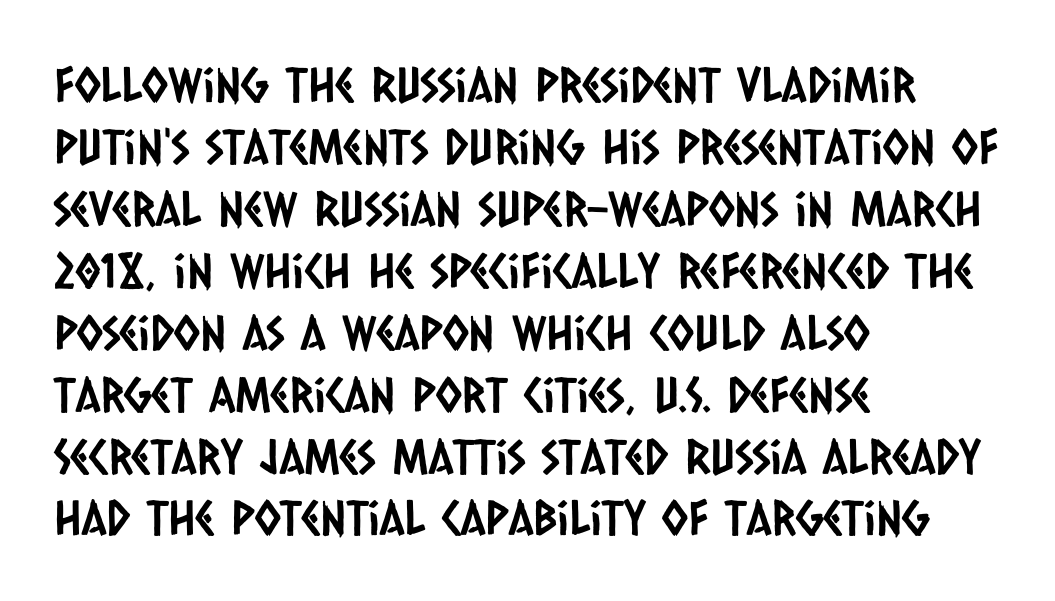
Letters rest on an invisible, unmarked baseline. Type style note: lacks serifs. Looks like regular typesetting: each glyph gets only the width it needs. How are the letters spaced? Ordinarily, with no added tracking.
